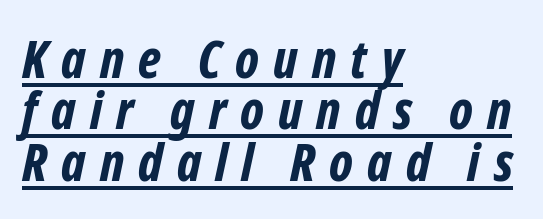
Q: Is the text bold? A: Yes.
Q: Is the text italic (slanted)? A: Yes, it leans right by about 12 degrees.
Q: Is the text underlined? A: Yes.
Q: How is the paragraph aligned? A: Left-aligned.
Q: Is the spacing between letters normal or unusually wide? A: Unusually wide.
Q: Is the spacing between lines tight, normal or loose? A: Tight.
Q: Width (condensed, normal, or wide)? A: Condensed.
Q: Stroke contrast? A: Low.
Q: x-height? A: Medium.
Q: Monospaced? A: No.
